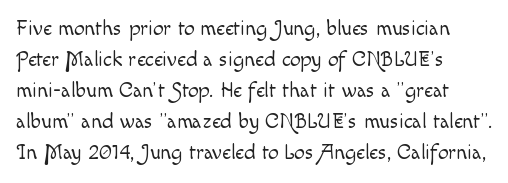
The image shows 21 px text type, upright; set left-aligned, normal line spacing (1.48x), normal letter spacing, not underlined.
